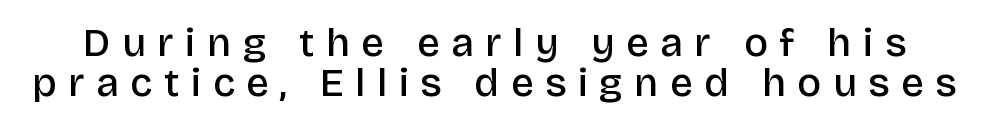
The image shows 40 px semibold sans-serif type, upright; set tight line spacing (1.01x), unusually wide letter spacing (+0.29 em), not underlined; low stroke contrast and a large x-height.
